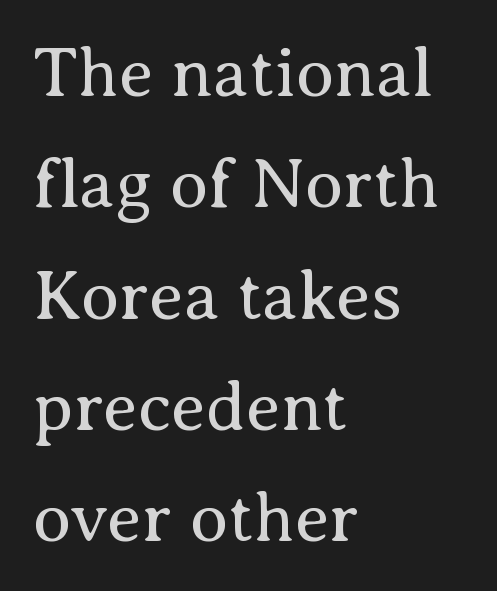
The image shows 70 px regular-weight serif type, upright; set left-aligned, normal line spacing (1.59x), normal letter spacing, not underlined; medium stroke contrast and a medium x-height.
